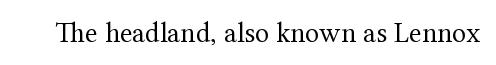
{"serif": "yes", "italic": "no", "bold": "no", "weight": "regular", "width": "normal", "stroke_contrast": "medium", "x_height": "medium", "monospaced": "no", "underline": "no", "letter_spacing": "normal", "letter_spacing_em": 0.0, "glyph_px": 29}
